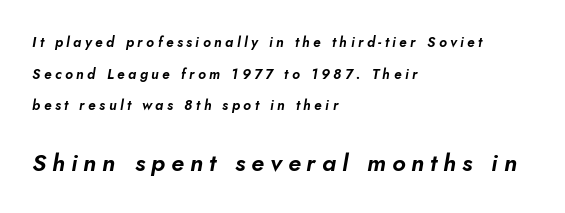
It's the slanting kind of type. This sample uses expanded letter spacing, leaving extra air between glyphs. The zone under the glyphs is completely vacant. Which of the two is more prominent by size? The second, at the bottom. The setting favours the left margin, as ordinary paragraphs usually do. Honestly, the rows look like they've been pulled way apart.
